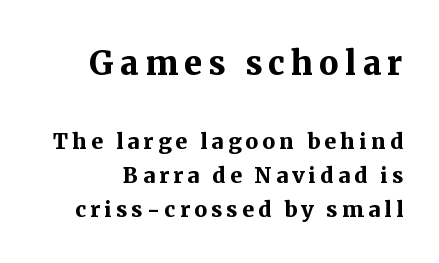
Descenders are the only things crossing below the line. Check where the strokes stop: tiny serifs finish them off. The upper block of text is set noticeably larger than the block beneath it. No italicization has been applied; the sample stays upright. Does the weight exceed regular? Yes, all the way to bold. Here the designer chose a conventional face with non-uniform glyph widths.
